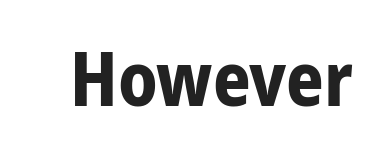
The image shows 74 px bold, condensed sans-serif type, upright; set normal letter spacing, not underlined; low stroke contrast and a medium x-height.
